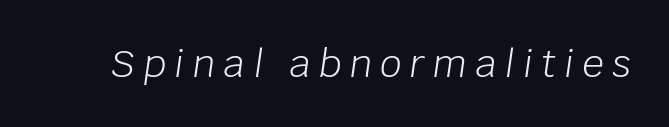
Q: Is the text bold? A: No.
Q: Is the text italic (slanted)? A: Yes, it leans right by about 8 degrees.
Q: Is the text underlined? A: No.
Q: Is the spacing between letters normal or unusually wide? A: Unusually wide.
Q: Width (condensed, normal, or wide)? A: Normal.
Q: Stroke contrast? A: Low.
Q: x-height? A: Large.
Q: Monospaced? A: No.
